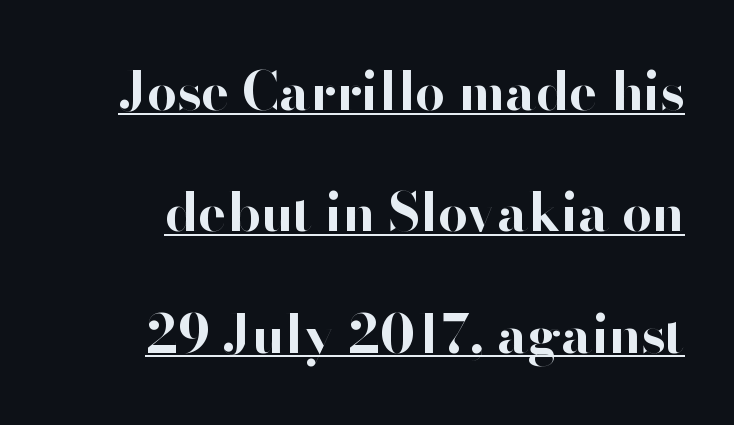
Q: Is the text bold? A: Yes.
Q: Is the text italic (slanted)? A: No, it is upright.
Q: Is the typeface a serif or a sans-serif typeface? A: Sans-serif.
Q: Is the text underlined? A: Yes.
Q: How is the paragraph aligned? A: Right-aligned.
Q: Is the spacing between letters normal or unusually wide? A: Normal.
Q: Is the spacing between lines tight, normal or loose? A: Loose.
Q: Width (condensed, normal, or wide)? A: Normal.
Q: Stroke contrast? A: High.
Q: x-height? A: Small.
Q: Monospaced? A: No.
